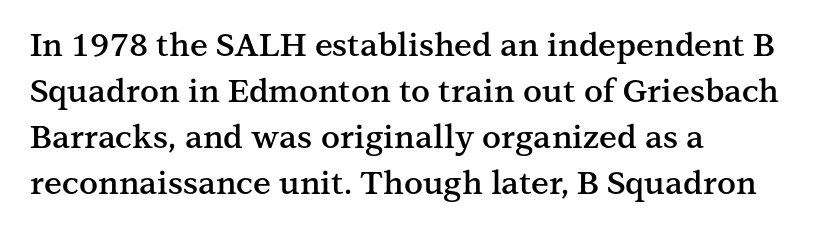
Serif or sans? Serif — the stroke terminals have little feet. Leftover space on each line is placed entirely after the last word. Any mark beneath the type? The region is blank. These words are printed semibold, heavier than regular yet not bold.
